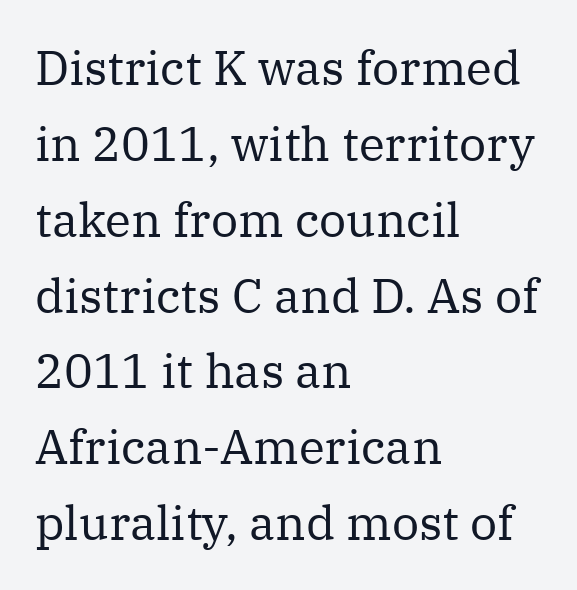
Q: Is the text bold? A: No.
Q: Is the text italic (slanted)? A: No, it is upright.
Q: Is the typeface a serif or a sans-serif typeface? A: Serif.
Q: Is the text underlined? A: No.
Q: How is the paragraph aligned? A: Left-aligned.
Q: Is the spacing between letters normal or unusually wide? A: Normal.
Q: Is the spacing between lines tight, normal or loose? A: Normal.
Q: Width (condensed, normal, or wide)? A: Normal.
Q: Stroke contrast? A: Medium.
Q: x-height? A: Medium.
Q: Monospaced? A: No.
